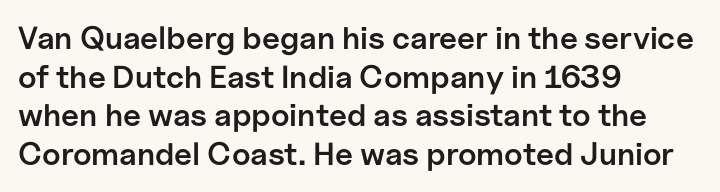
Q: Is the text bold? A: Semi-bold.
Q: Is the text italic (slanted)? A: No, it is upright.
Q: Is the typeface a serif or a sans-serif typeface? A: Sans-serif.
Q: Is the text underlined? A: No.
Q: How is the paragraph aligned? A: Left-aligned.
Q: Is the spacing between letters normal or unusually wide? A: Normal.
Q: Width (condensed, normal, or wide)? A: Normal.
Q: Stroke contrast? A: Low.
Q: x-height? A: Medium.
Q: Monospaced? A: No.
